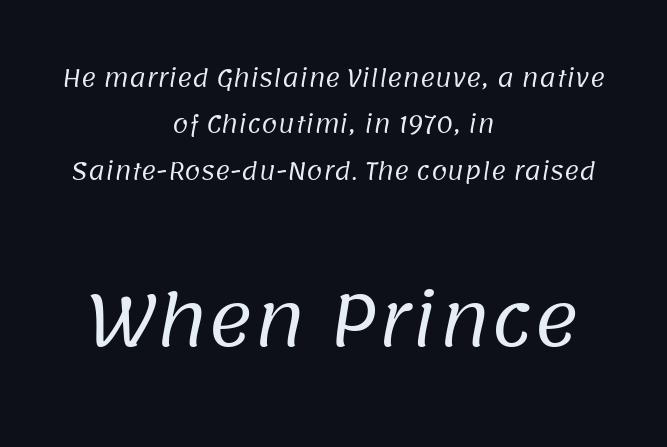
The image shows 70 px regular-weight sans-serif type; set centered, loose line spacing (2.02x), normal letter spacing, not underlined; the second (bottom) block is 3.04x larger; low stroke contrast and a large x-height.
